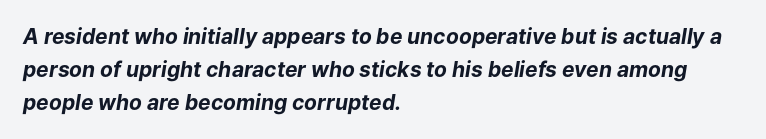
Successive baselines arrive at the customary interval. The text block is weighted toward the left margin, trailing off unevenly rightward. Any mark beneath the type? The region is blank. The line texture is even and compact thanks to regular tracking. Strokes here are thick enough to call this a true bold. If you drew a line through each stem, it would be angled.
